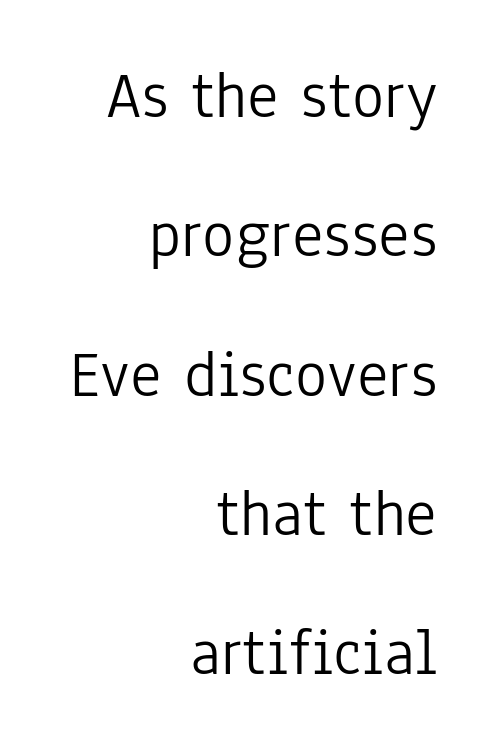
Q: Is the text bold? A: No.
Q: Is the text italic (slanted)? A: No, it is upright.
Q: Is the typeface a serif or a sans-serif typeface? A: Sans-serif.
Q: Is the text underlined? A: No.
Q: How is the paragraph aligned? A: Right-aligned.
Q: Is the spacing between letters normal or unusually wide? A: Normal.
Q: Is the spacing between lines tight, normal or loose? A: Loose.
Q: Width (condensed, normal, or wide)? A: Condensed.
Q: Stroke contrast? A: Low.
Q: x-height? A: Medium.
Q: Monospaced? A: No.
